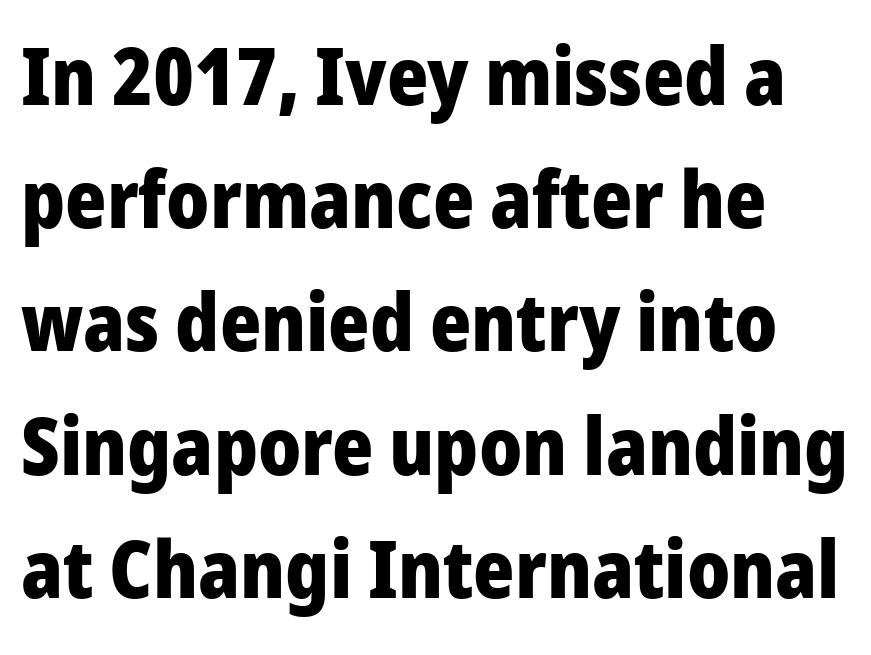
The image shows 79 px heavy sans-serif type, upright; set left-aligned, normal line spacing (1.56x), normal letter spacing, not underlined; low stroke contrast and a medium x-height.
